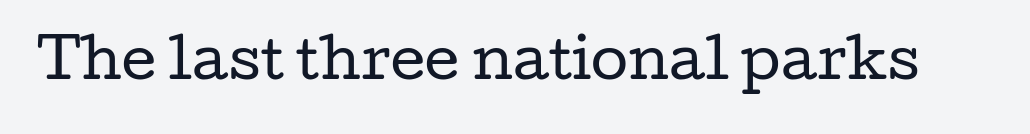
{"serif": "yes", "italic": "no", "bold": "no", "weight": "regular", "width": "wide", "stroke_contrast": "low", "x_height": "medium", "monospaced": "no", "underline": "no", "letter_spacing": "normal", "letter_spacing_em": 0.0, "glyph_px": 54}
